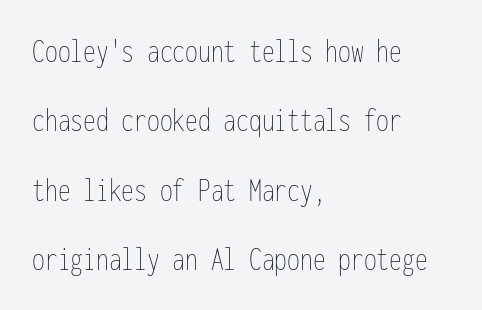
{"italic": "no", "bold": "no", "weight": "thin", "width": "condensed", "stroke_contrast": "low", "x_height": "medium", "monospaced": "yes", "underline": "no", "align": "left", "line_spacing": "loose", "line_spacing_ratio": 2.04, "letter_spacing": "normal", "letter_spacing_em": 0.0, "glyph_px": 34}
